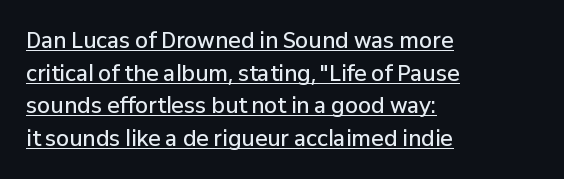
How would I describe the line gaps? Plain and ordinary. Weight: semibold (demi). In terms of posture, this sample is upright. Like a heading marked for emphasis, these lines bear an underscore. The paragraph has a hard left edge and a soft right edge. Students, note that the glyphs here touch the page at normal intervals.
